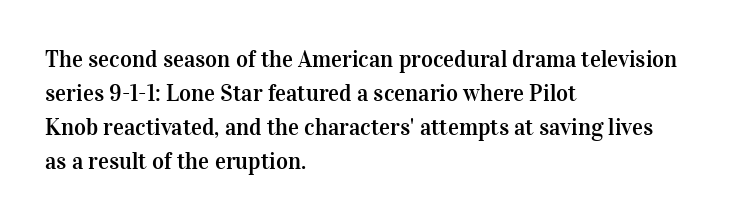
Q: Is the text italic (slanted)? A: No, it is upright.
Q: Is the text underlined? A: No.
Q: How is the paragraph aligned? A: Left-aligned.
Q: Is the spacing between letters normal or unusually wide? A: Normal.
Q: Is the spacing between lines tight, normal or loose? A: Normal.
